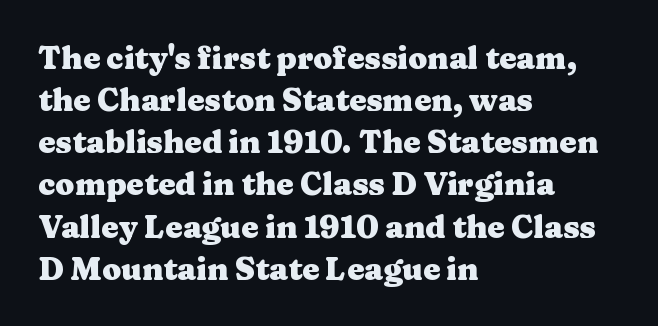
Q: Is the text bold? A: Yes.
Q: Is the text italic (slanted)? A: No, it is upright.
Q: Is the typeface a serif or a sans-serif typeface? A: Serif.
Q: Is the text underlined? A: No.
Q: How is the paragraph aligned? A: Left-aligned.
Q: Is the spacing between letters normal or unusually wide? A: Normal.
Q: Is the spacing between lines tight, normal or loose? A: Normal.
Q: Width (condensed, normal, or wide)? A: Wide.
Q: Stroke contrast? A: Medium.
Q: x-height? A: Medium.
Q: Monospaced? A: No.
